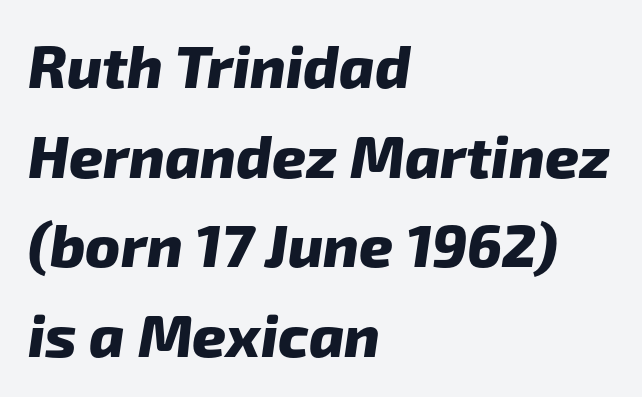
The image shows 59 px heavy sans-serif type; set left-aligned, normal line spacing (1.52x), normal letter spacing, not underlined; low stroke contrast and a medium x-height.
